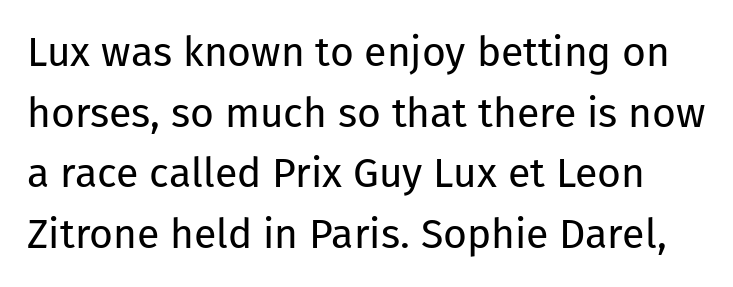
The image shows 41 px regular-weight sans-serif type, upright; set normal line spacing (1.48x), normal letter spacing, not underlined; low stroke contrast and a medium x-height.
